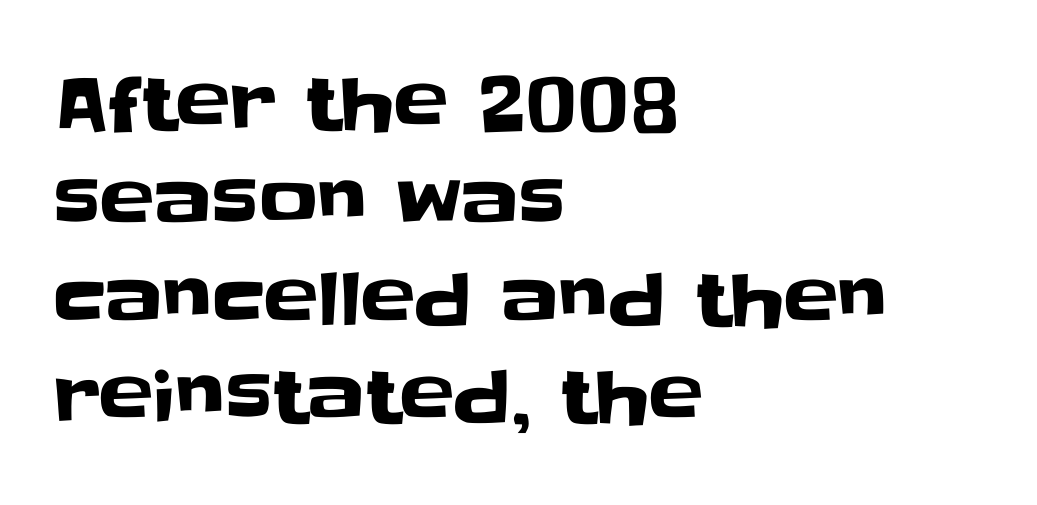
A sans-serif font was chosen for this passage. Looks like regular typesetting: each glyph gets only the width it needs. The axis of the letterforms is exactly vertical. Is the letter spacing exaggerated? No — it looks like the ordinary default. This block has exactly the height ordinary leading produces. Horizontally, the lines are justified to the leading edge only.
